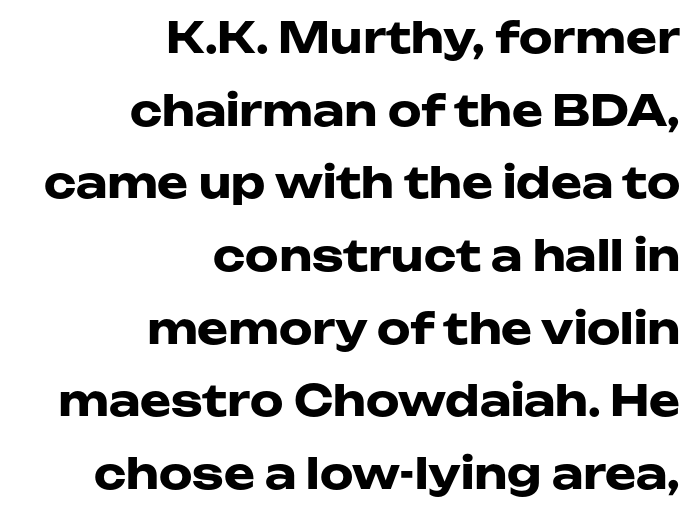
Nothing sits at the stroke ends, so this counts as sans-serif. Letters rest on an invisible, unmarked baseline. Notice how the stems are strictly vertical — no italics here. Is the type bold? Yes — the strokes are clearly thick and heavy. Compared with a flush-left layout, this one pins lines to the opposite, right side.
